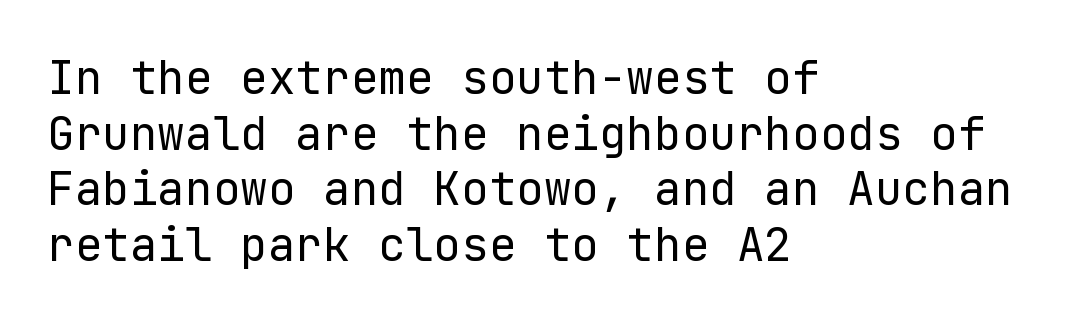
The image shows 46 px regular-weight sans-serif type, upright; set left-aligned, line spacing 1.21x, normal letter spacing, not underlined; low stroke contrast and a medium x-height.
